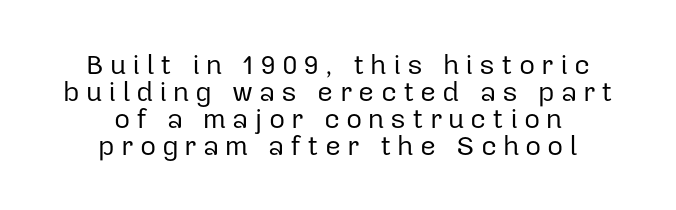
{"serif": "no", "italic": "no", "bold": "no", "weight": "regular", "width": "normal", "stroke_contrast": "low", "x_height": "medium", "monospaced": "no", "underline": "no", "align": "center", "line_spacing": "tight", "line_spacing_ratio": 0.97, "letter_spacing": "wide", "letter_spacing_em": 0.21, "glyph_px": 28}
